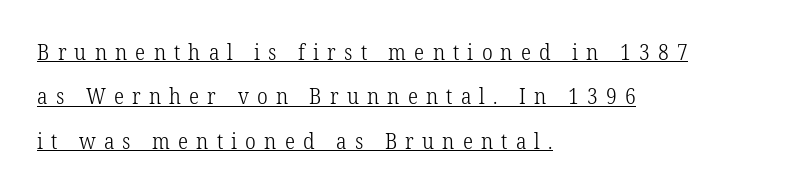
Ordinary non-slanted type is in use. The tracking reads as deliberately expanded to a designer's eye. Does a line run under the words? Yes, clearly. This block would shrink considerably if given ordinary leading; it's expanded now. This sample is left-justified, so line endings fall wherever the words run out. No chunkiness to these letters — they're not bold.
